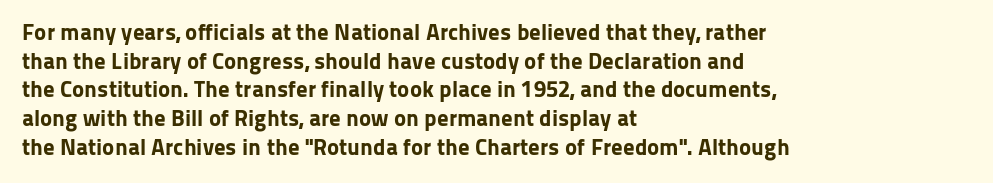
{"italic": "no", "bold": "yes", "underline": "no", "align": "left", "line_spacing": "normal", "line_spacing_ratio": 1.25, "letter_spacing": "normal", "letter_spacing_em": 0.0, "glyph_px": 23}
